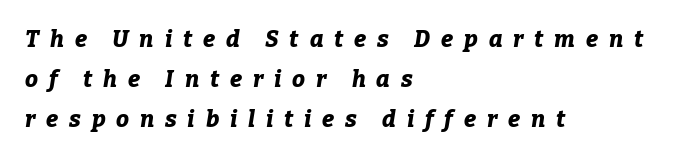
Q: Is the text bold? A: Yes.
Q: Is the text italic (slanted)? A: Yes, it leans right by about 9 degrees.
Q: Is the text underlined? A: No.
Q: How is the paragraph aligned? A: Left-aligned.
Q: Is the spacing between letters normal or unusually wide? A: Unusually wide.
